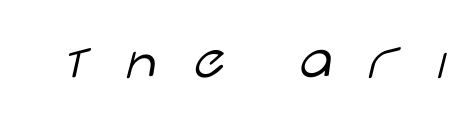
Q: Is the text bold? A: No.
Q: Is the text italic (slanted)? A: Yes.
Q: Is the typeface a serif or a sans-serif typeface? A: Sans-serif.
Q: Is the text underlined? A: No.
Q: Is the spacing between letters normal or unusually wide? A: Unusually wide.
Q: Width (condensed, normal, or wide)? A: Wide.
Q: Stroke contrast? A: Low.
Q: x-height? A: Large.
Q: Monospaced? A: No.
